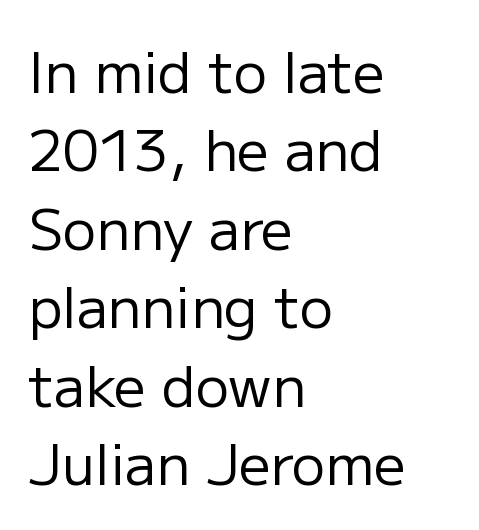
Lines of text with bare space underneath. A typesetter would call this proportional, since set widths differ per character. Summary of vertical rhythm: regular, with standard interline spacing. Compared with typical body copy, the letter spacing here is the same. This is sans-serif lettering, the kind often seen on screens and signage.
